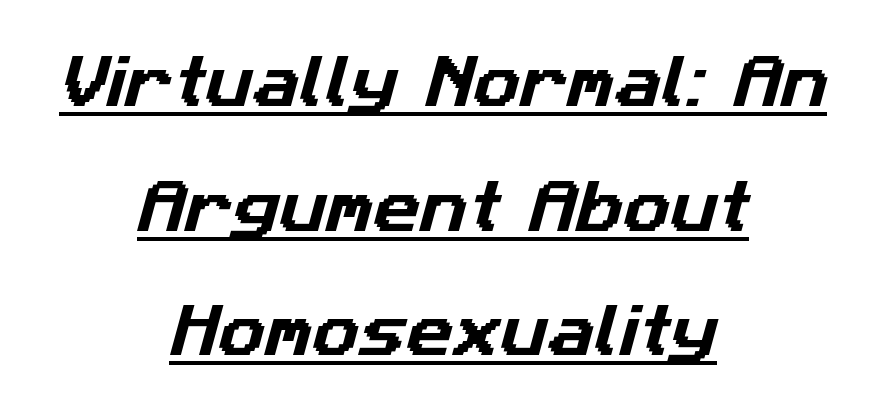
These lines are rendered in a variable-pitch font. The rendering uses a large line-height, opening up the rows. A student would call this center alignment; a typographer would say set centered. Note: no serifs on the glyphs.
